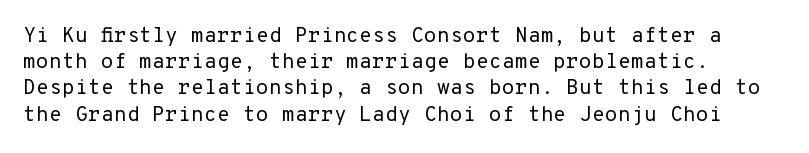
The image shows 21 px text type, upright; set left-aligned, normal line spacing (1.25x), normal letter spacing, not underlined.
